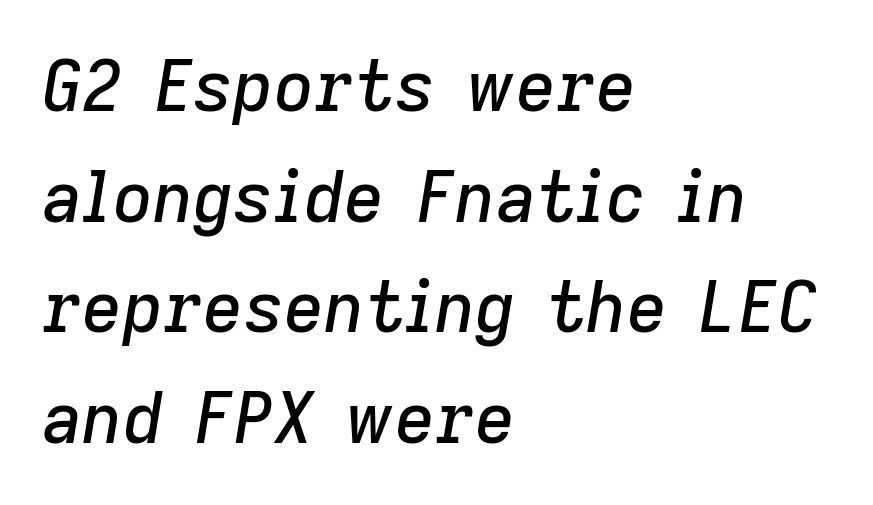
Q: Is the text italic (slanted)? A: Yes, it leans right by about 9 degrees.
Q: Is the text underlined? A: No.
Q: How is the paragraph aligned? A: Left-aligned.
Q: Is the spacing between letters normal or unusually wide? A: Normal.
Q: Is the spacing between lines tight, normal or loose? A: Normal.
Q: Width (condensed, normal, or wide)? A: Normal.
Q: Stroke contrast? A: Low.
Q: x-height? A: Medium.
Q: Monospaced? A: No.
